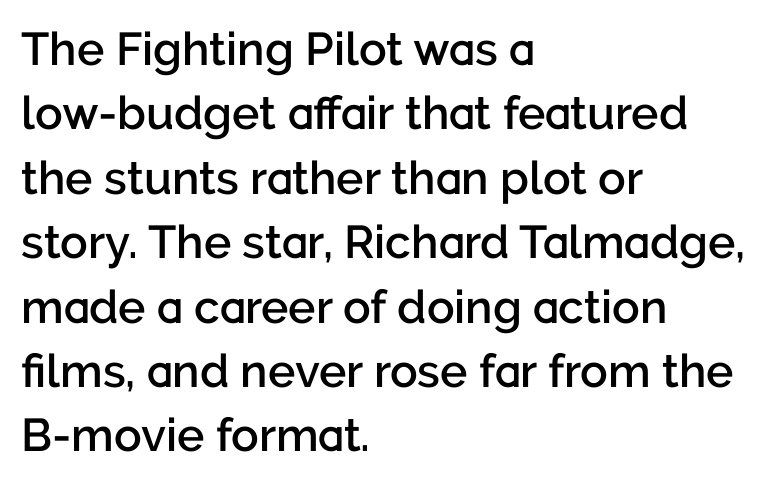
The image shows 46 px semibold sans-serif type, upright; set left-aligned, normal line spacing (1.4x), normal letter spacing, not underlined; low stroke contrast and a medium x-height.
